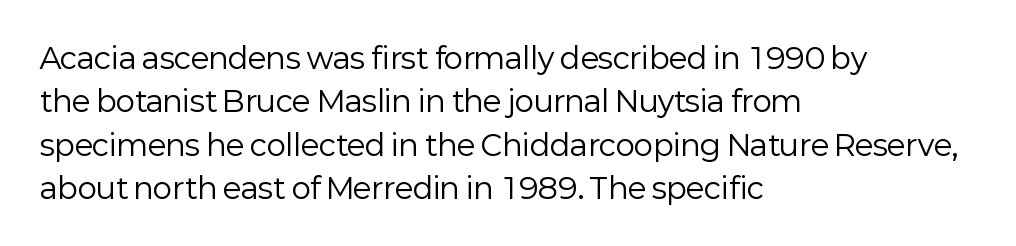
Q: Is the text bold? A: No.
Q: Is the text italic (slanted)? A: No, it is upright.
Q: Is the typeface a serif or a sans-serif typeface? A: Sans-serif.
Q: Is the text underlined? A: No.
Q: How is the paragraph aligned? A: Left-aligned.
Q: Is the spacing between letters normal or unusually wide? A: Normal.
Q: Is the spacing between lines tight, normal or loose? A: Normal.
Q: Width (condensed, normal, or wide)? A: Normal.
Q: Stroke contrast? A: Low.
Q: x-height? A: Medium.
Q: Monospaced? A: No.
